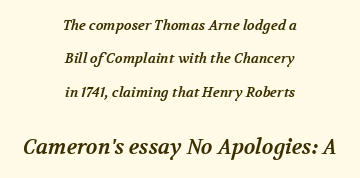
Q: Is the text bold? A: Yes.
Q: Is the text underlined? A: No.
Q: How is the paragraph aligned? A: Centered.
Q: Is the spacing between letters normal or unusually wide? A: Normal.
Q: Is the spacing between lines tight, normal or loose? A: Loose.
Q: Which block of text is set in a larger size, the first (top) or the second (bottom)? A: The second (bottom) one.
